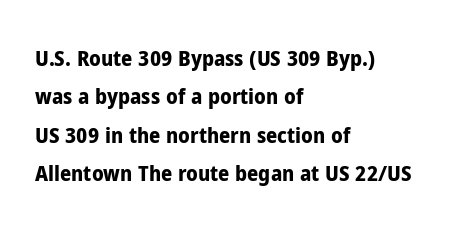
The line texture is even and compact thanks to regular tracking. Unmarked baselines from the first word to the last. Which margin do the lines hug? The left one — the right edge is uneven. Designer's note — italics off, roman on. The strokes are fattened all the way to bold.
